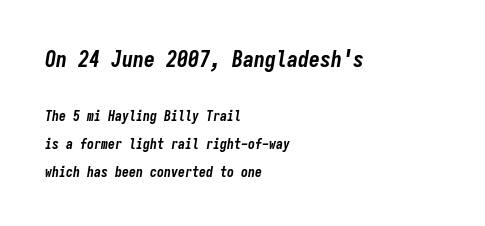
Q: Is the text bold? A: Yes.
Q: Is the text italic (slanted)? A: Yes, it leans right by about 9 degrees.
Q: Is the text underlined? A: No.
Q: How is the paragraph aligned? A: Left-aligned.
Q: Is the spacing between letters normal or unusually wide? A: Normal.
Q: Is the spacing between lines tight, normal or loose? A: Loose.
Q: Which block of text is set in a larger size, the first (top) or the second (bottom)? A: The first (top) one.
